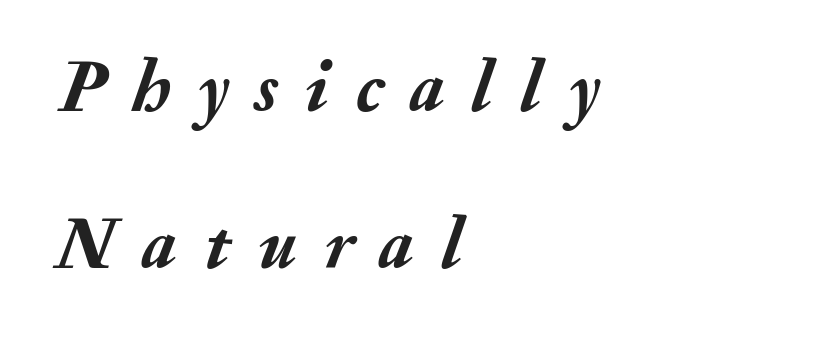
Q: Is the text bold? A: Yes.
Q: Is the text italic (slanted)? A: Yes, it leans right by about 20 degrees.
Q: Is the text underlined? A: No.
Q: How is the paragraph aligned? A: Left-aligned.
Q: Is the spacing between letters normal or unusually wide? A: Unusually wide.
Q: Is the spacing between lines tight, normal or loose? A: Loose.
Q: Width (condensed, normal, or wide)? A: Normal.
Q: Stroke contrast? A: Medium.
Q: x-height? A: Small.
Q: Monospaced? A: No.
